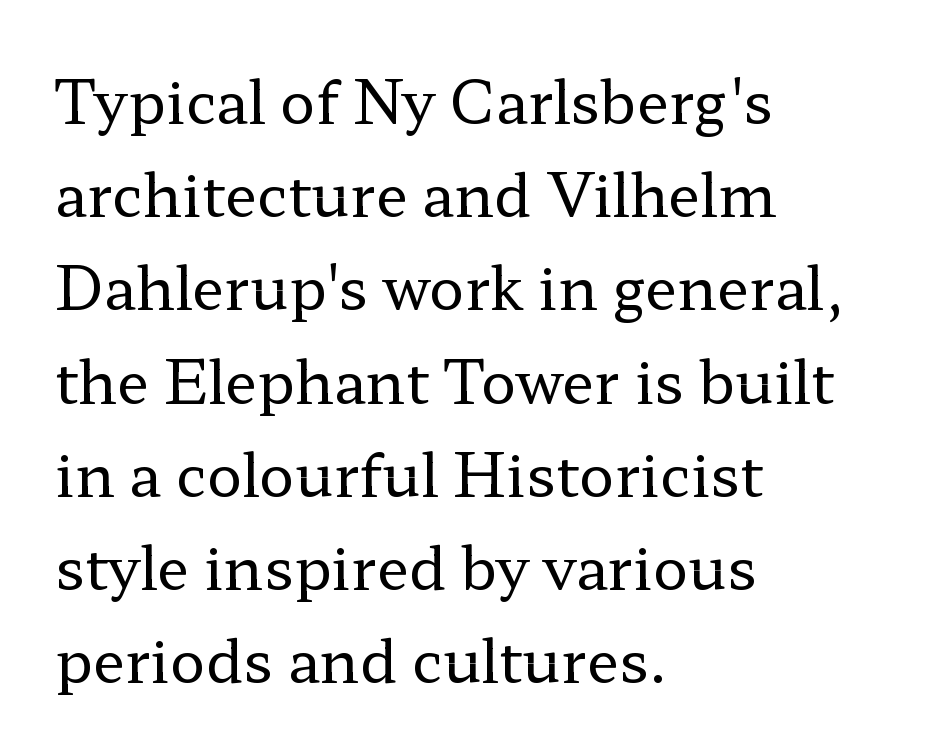
The font's upright variant was chosen for this text. Stems and bowls with no extra thickness — not bold. The passage shown is typeset with a serif family. Notice how descenders clear the ascenders below comfortably — that's standard leading.
